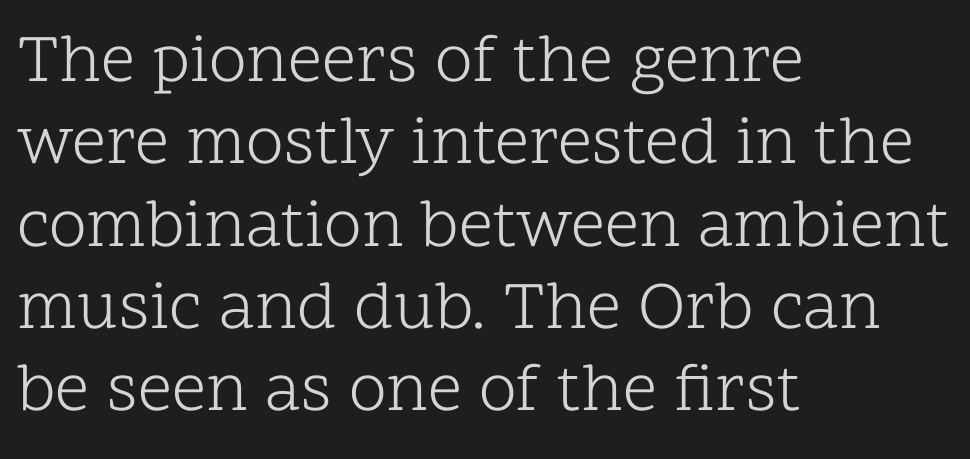
Q: Is the text bold? A: No.
Q: Is the text italic (slanted)? A: No, it is upright.
Q: Is the typeface a serif or a sans-serif typeface? A: Serif.
Q: Is the text underlined? A: No.
Q: How is the paragraph aligned? A: Left-aligned.
Q: Is the spacing between letters normal or unusually wide? A: Normal.
Q: Width (condensed, normal, or wide)? A: Normal.
Q: Stroke contrast? A: Low.
Q: x-height? A: Medium.
Q: Monospaced? A: No.
